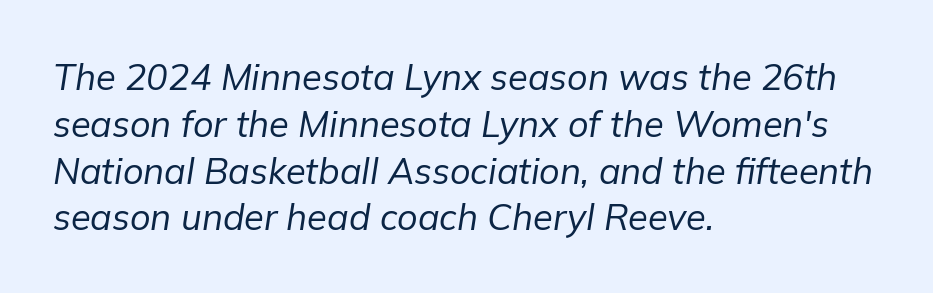
{"italic": "yes", "lean": "right", "slant_degrees": 9, "bold": "no", "weight": "regular", "width": "normal", "stroke_contrast": "low", "x_height": "medium", "monospaced": "no", "underline": "no", "align": "left", "line_spacing": "normal", "line_spacing_ratio": 1.3, "letter_spacing": "normal", "letter_spacing_em": 0.0, "glyph_px": 36}
